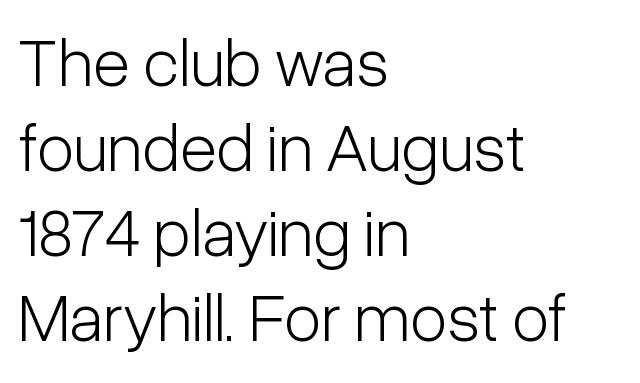
Q: Is the text bold? A: No.
Q: Is the text italic (slanted)? A: No, it is upright.
Q: Is the typeface a serif or a sans-serif typeface? A: Sans-serif.
Q: Is the text underlined? A: No.
Q: How is the paragraph aligned? A: Left-aligned.
Q: Is the spacing between letters normal or unusually wide? A: Normal.
Q: Is the spacing between lines tight, normal or loose? A: Normal.
Q: Width (condensed, normal, or wide)? A: Condensed.
Q: Stroke contrast? A: Low.
Q: x-height? A: Medium.
Q: Monospaced? A: No.
